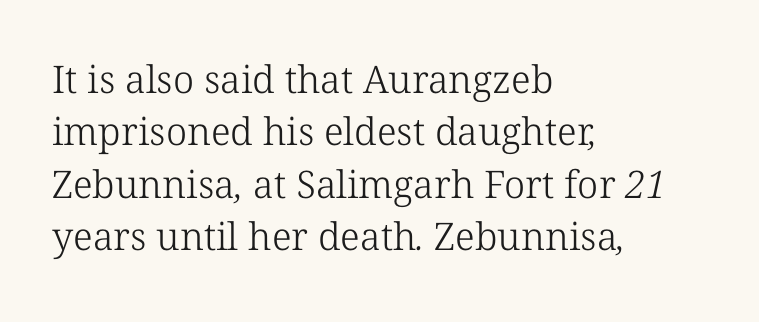
Weight: not bold — regular or lighter. If you measured baseline to baseline, you'd find a middling distance. Clear beneath every line of the passage. Short and long lines alike share a common starting point at left. Caption: standard tracking, unaltered.
